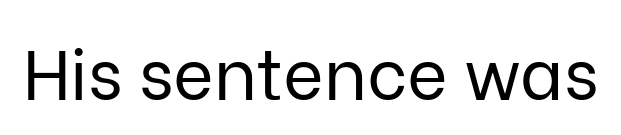
{"serif": "no", "italic": "no", "bold": "no", "weight": "regular", "width": "normal", "stroke_contrast": "low", "x_height": "medium", "monospaced": "no", "underline": "no", "letter_spacing": "normal", "letter_spacing_em": 0.0, "glyph_px": 70}
